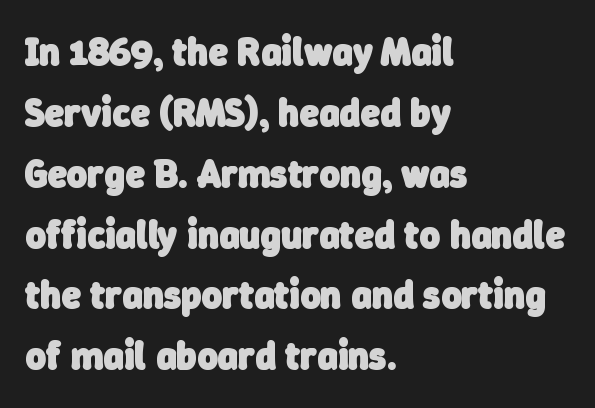
Font category for this specimen: sans-serif. The rendering uses a moderate line-height, typical for paragraphs. Notice how the passage keeps a crisp vertical edge on the left only. Looks like regular typesetting: each glyph gets only the width it needs.
